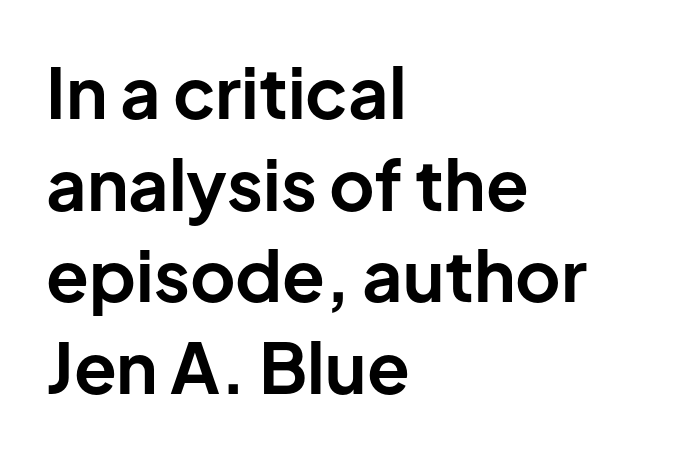
The image shows 70 px bold sans-serif type, upright; set left-aligned, normal line spacing (1.31x), normal letter spacing, not underlined; low stroke contrast and a medium x-height.
